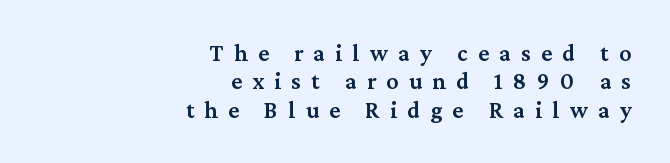
Q: Is the text bold? A: Semi-bold.
Q: Is the text italic (slanted)? A: No, it is upright.
Q: Is the text underlined? A: No.
Q: How is the paragraph aligned? A: Right-aligned.
Q: Is the spacing between letters normal or unusually wide? A: Unusually wide.
